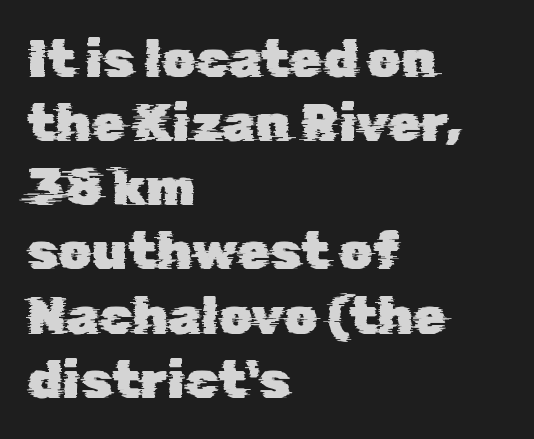
The image shows 53 px sans-serif type; set left-aligned, line spacing 1.21x, normal letter spacing, not underlined; low stroke contrast and a medium x-height.
